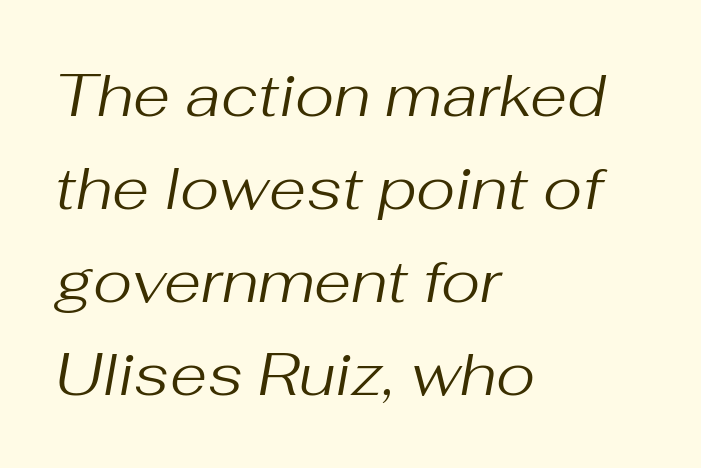
{"italic": "yes", "lean": "right", "slant_degrees": 10, "bold": "no", "weight": "regular", "width": "normal", "stroke_contrast": "medium", "x_height": "medium", "monospaced": "no", "underline": "no", "align": "left", "line_spacing": "normal", "line_spacing_ratio": 1.55, "letter_spacing": "normal", "letter_spacing_em": 0.0, "glyph_px": 60}
